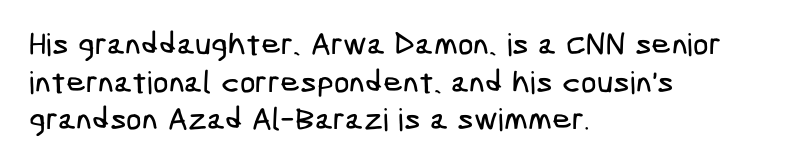
The image shows 31 px condensed sans-serif type; set left-aligned, line spacing 1.21x, normal letter spacing, not underlined; low stroke contrast and a medium x-height.
